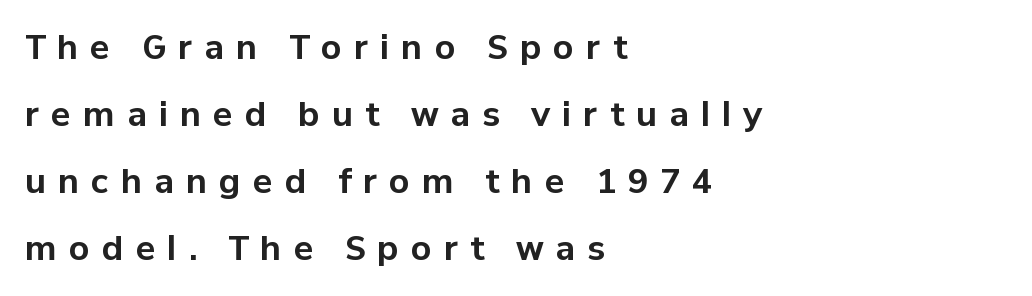
The image shows 33 px bold sans-serif type, upright; set left-aligned, loose line spacing (2.03x), unusually wide letter spacing (+0.36 em), not underlined; low stroke contrast and a medium x-height.
